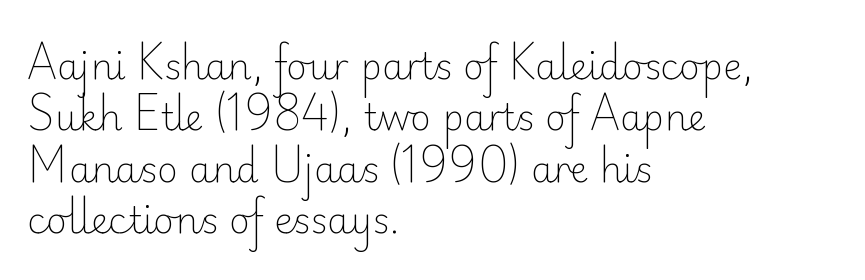
{"serif": "no", "italic": "no", "bold": "no", "weight": "light", "width": "normal", "stroke_contrast": "low", "x_height": "small", "monospaced": "no", "underline": "no", "align": "left", "line_spacing": "normal", "line_spacing_ratio": 1.43, "letter_spacing": "normal", "letter_spacing_em": 0.0, "glyph_px": 36}
